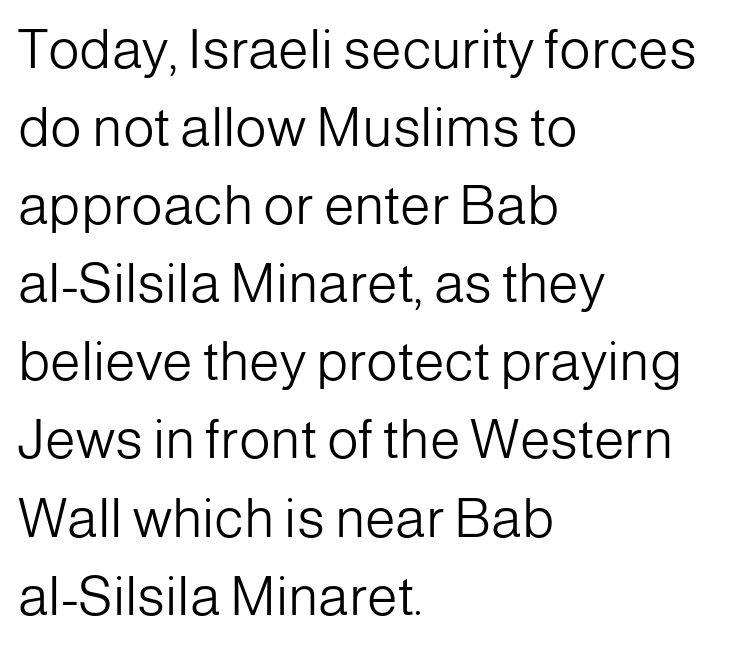
Q: Is the text bold? A: No.
Q: Is the text italic (slanted)? A: No, it is upright.
Q: Is the typeface a serif or a sans-serif typeface? A: Sans-serif.
Q: Is the text underlined? A: No.
Q: How is the paragraph aligned? A: Left-aligned.
Q: Is the spacing between letters normal or unusually wide? A: Normal.
Q: Is the spacing between lines tight, normal or loose? A: Normal.
Q: Width (condensed, normal, or wide)? A: Normal.
Q: Stroke contrast? A: Low.
Q: x-height? A: Medium.
Q: Monospaced? A: No.
